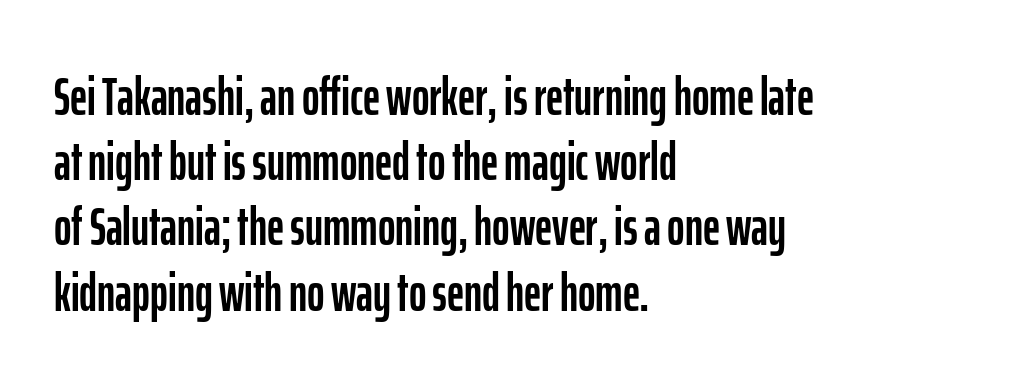
The image shows 53 px condensed sans-serif type, upright; set left-aligned, line spacing 1.23x, normal letter spacing, not underlined; low stroke contrast and a medium x-height.
